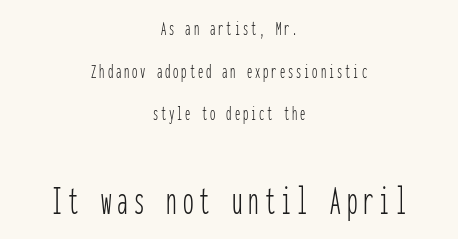
Q: Is the text bold? A: No.
Q: Is the text italic (slanted)? A: No, it is upright.
Q: Is the typeface a serif or a sans-serif typeface? A: Sans-serif.
Q: Is the text underlined? A: No.
Q: How is the paragraph aligned? A: Centered.
Q: Is the spacing between lines tight, normal or loose? A: Loose.
Q: Which block of text is set in a larger size, the first (top) or the second (bottom)? A: The second (bottom) one.
Q: Width (condensed, normal, or wide)? A: Condensed.
Q: Stroke contrast? A: Low.
Q: x-height? A: Medium.
Q: Monospaced? A: Yes.
